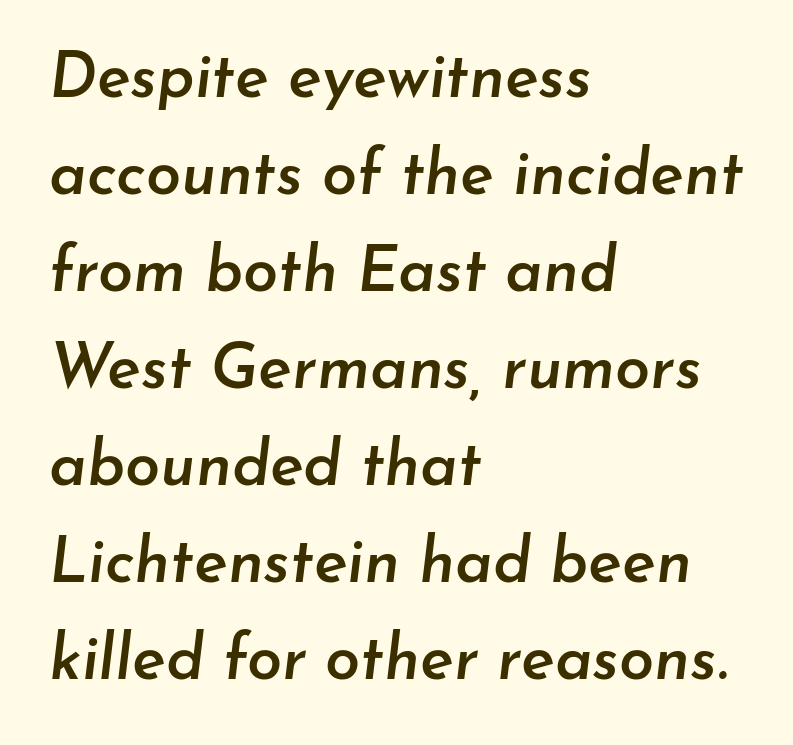
The font is running at a semibold setting, under full bold. The letters advance in unequal steps, a hallmark of proportional type. Clear beneath every line of the passage. This sample is left-justified, so line endings fall wherever the words run out. The whole block is typeset with a tilt.
